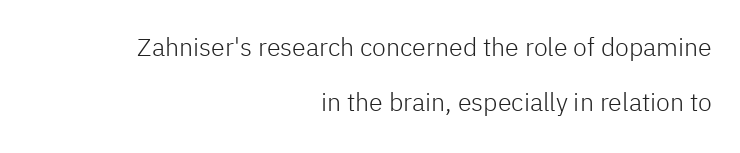
The image shows 25 px text type, upright; set right-aligned, loose line spacing (2.2x), normal letter spacing, not underlined.
